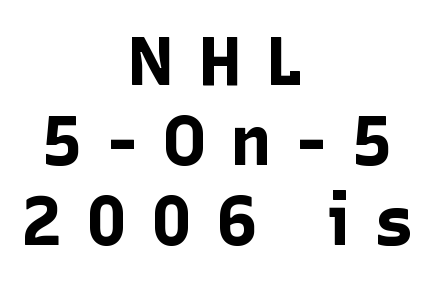
{"serif": "no", "italic": "no", "bold": "yes", "weight": "bold", "width": "normal", "stroke_contrast": "low", "x_height": "medium", "monospaced": "no", "underline": "no", "align": "center", "line_spacing_ratio": 1.18, "letter_spacing": "wide", "letter_spacing_em": 0.36, "glyph_px": 68}
